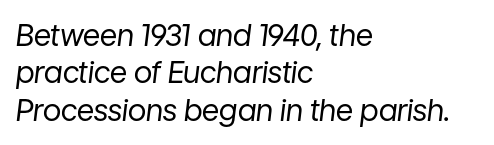
{"italic": "yes", "lean": "right", "slant_degrees": 7, "bold": "no", "weight": "regular", "width": "normal", "stroke_contrast": "low", "x_height": "medium", "monospaced": "no", "underline": "no", "align": "left", "line_spacing": "normal", "line_spacing_ratio": 1.25, "letter_spacing": "normal", "letter_spacing_em": 0.0, "glyph_px": 30}
